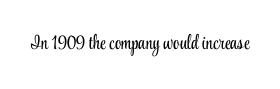
{"bold": "no", "underline": "no", "letter_spacing": "normal", "letter_spacing_em": 0.0, "glyph_px": 20}
